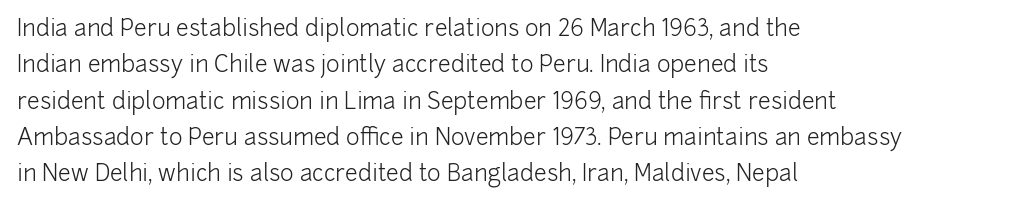
The image shows 23 px text type, upright; set left-aligned, normal line spacing (1.58x), normal letter spacing, not underlined.
